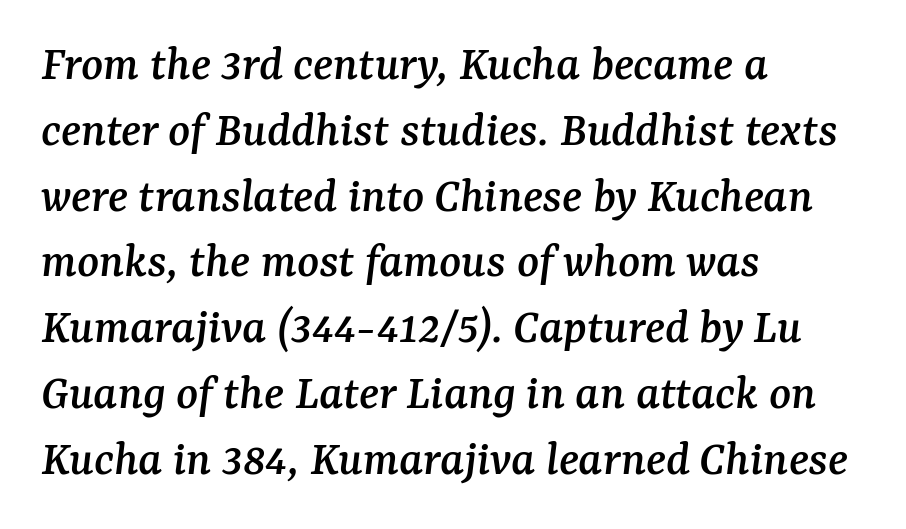
The image shows 51 px serif type, italic (leaning right); set left-aligned, normal line spacing (1.29x), normal letter spacing, not underlined; medium stroke contrast and a medium x-height.
